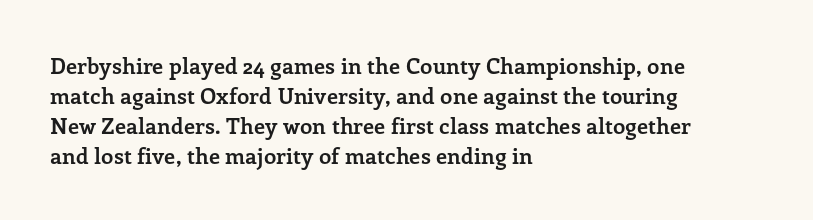
Italic: no, the glyphs are upright roman. Standard letterfit; no display-style spreading of the glyphs. Glance below the letters and you will spot only blank space. Its strokes are broad and dark, the hallmark of bold type.
